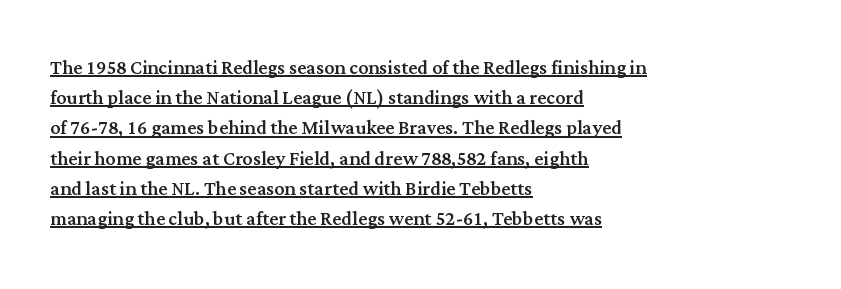
Q: Is the text italic (slanted)? A: No, it is upright.
Q: Is the text underlined? A: Yes.
Q: How is the paragraph aligned? A: Left-aligned.
Q: Is the spacing between letters normal or unusually wide? A: Normal.
